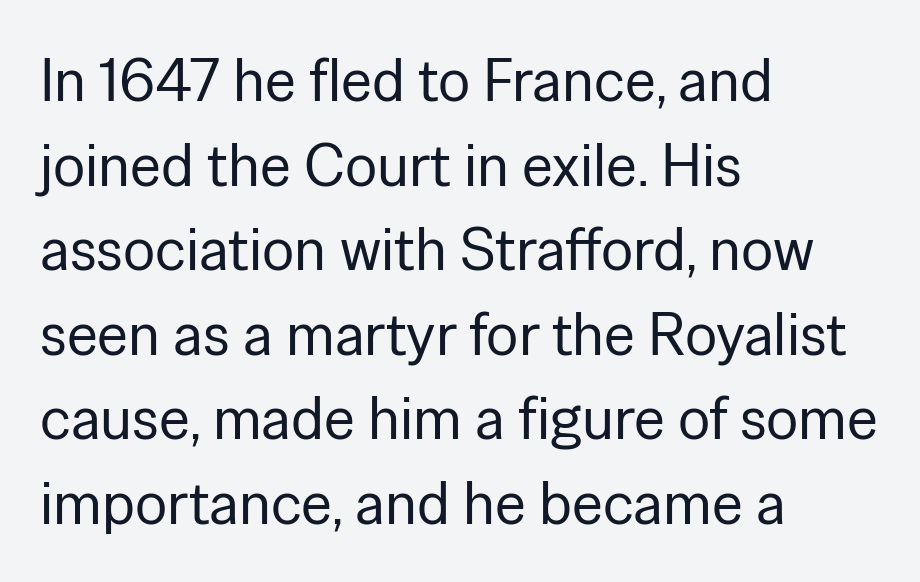
Q: Is the text bold? A: No.
Q: Is the text italic (slanted)? A: No, it is upright.
Q: Is the typeface a serif or a sans-serif typeface? A: Sans-serif.
Q: Is the text underlined? A: No.
Q: How is the paragraph aligned? A: Left-aligned.
Q: Is the spacing between letters normal or unusually wide? A: Normal.
Q: Is the spacing between lines tight, normal or loose? A: Normal.
Q: Width (condensed, normal, or wide)? A: Normal.
Q: Stroke contrast? A: Low.
Q: x-height? A: Medium.
Q: Monospaced? A: No.
